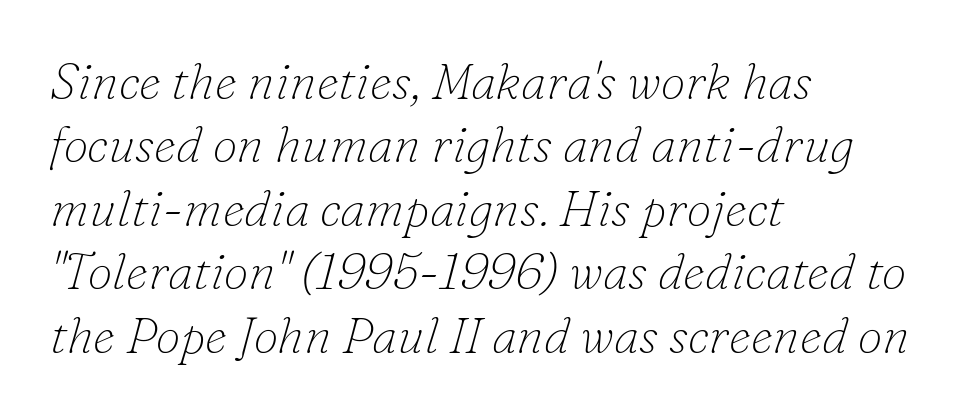
The image shows 50 px thin serif type, italic (leaning right); set left-aligned, normal line spacing (1.27x), normal letter spacing, not underlined; low stroke contrast and a small x-height.
